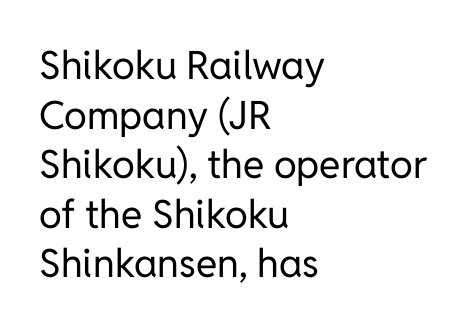
Q: Is the text bold? A: No.
Q: Is the text italic (slanted)? A: No, it is upright.
Q: Is the typeface a serif or a sans-serif typeface? A: Sans-serif.
Q: Is the text underlined? A: No.
Q: How is the paragraph aligned? A: Left-aligned.
Q: Is the spacing between letters normal or unusually wide? A: Normal.
Q: Is the spacing between lines tight, normal or loose? A: Normal.
Q: Width (condensed, normal, or wide)? A: Normal.
Q: Stroke contrast? A: Low.
Q: x-height? A: Medium.
Q: Monospaced? A: No.
